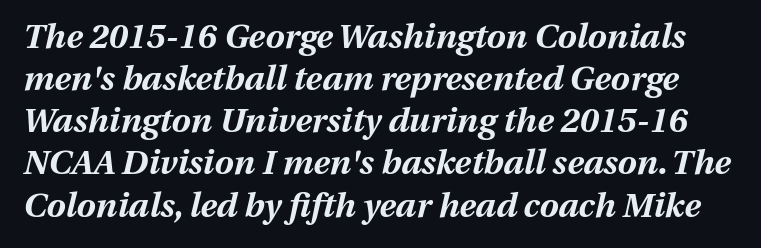
{"italic": "yes", "lean": "right", "slant_degrees": 13, "bold": "yes", "weight": "bold", "width": "normal", "stroke_contrast": "medium", "x_height": "medium", "monospaced": "no", "underline": "no", "line_spacing_ratio": 1.24, "letter_spacing": "normal", "letter_spacing_em": 0.0, "glyph_px": 34}
